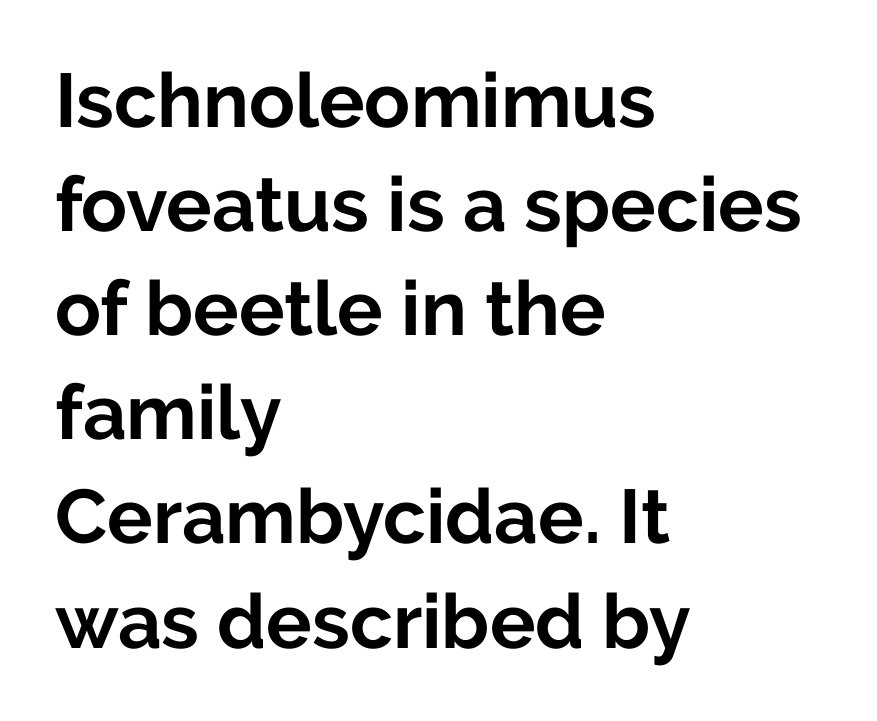
Q: Is the text bold? A: Yes.
Q: Is the text italic (slanted)? A: No, it is upright.
Q: Is the typeface a serif or a sans-serif typeface? A: Sans-serif.
Q: Is the text underlined? A: No.
Q: How is the paragraph aligned? A: Left-aligned.
Q: Is the spacing between letters normal or unusually wide? A: Normal.
Q: Is the spacing between lines tight, normal or loose? A: Normal.
Q: Width (condensed, normal, or wide)? A: Normal.
Q: Stroke contrast? A: Low.
Q: x-height? A: Medium.
Q: Monospaced? A: No.
